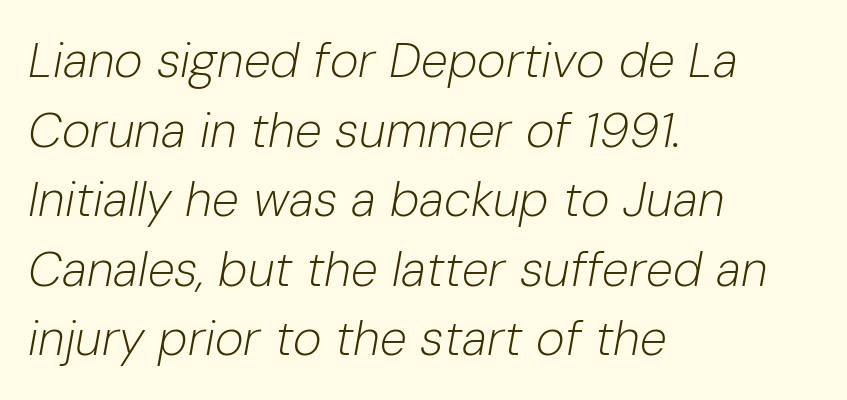
Q: Is the text bold? A: No.
Q: Is the text italic (slanted)? A: Yes, it leans right by about 10 degrees.
Q: Is the text underlined? A: No.
Q: How is the paragraph aligned? A: Left-aligned.
Q: Is the spacing between letters normal or unusually wide? A: Normal.
Q: Is the spacing between lines tight, normal or loose? A: Normal.
Q: Width (condensed, normal, or wide)? A: Normal.
Q: Stroke contrast? A: Low.
Q: x-height? A: Medium.
Q: Monospaced? A: No.
